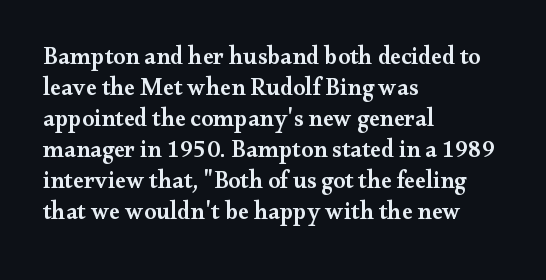
{"italic": "no", "bold": "semi", "underline": "no", "align": "left", "line_spacing": "normal", "line_spacing_ratio": 1.29, "letter_spacing": "normal", "letter_spacing_em": 0.0, "glyph_px": 24}
